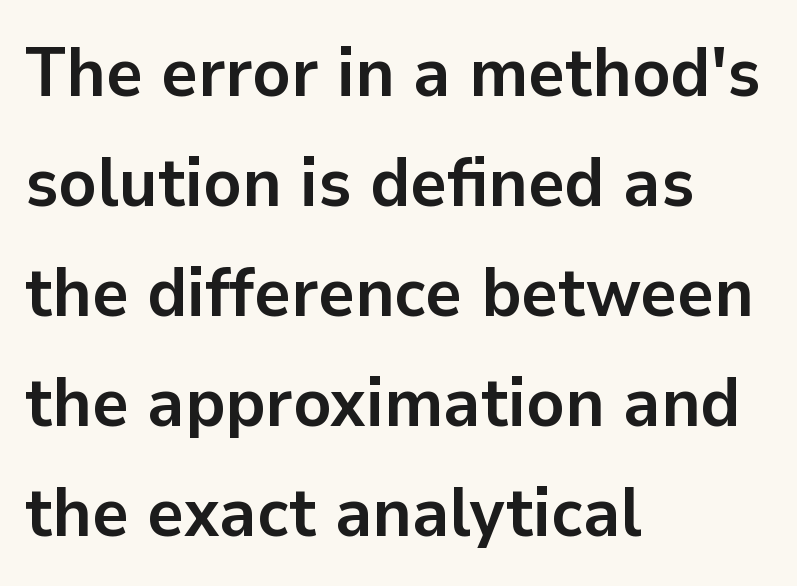
Q: Is the text bold? A: Yes.
Q: Is the text italic (slanted)? A: No, it is upright.
Q: Is the typeface a serif or a sans-serif typeface? A: Sans-serif.
Q: Is the text underlined? A: No.
Q: How is the paragraph aligned? A: Left-aligned.
Q: Is the spacing between letters normal or unusually wide? A: Normal.
Q: Is the spacing between lines tight, normal or loose? A: Normal.
Q: Width (condensed, normal, or wide)? A: Normal.
Q: Stroke contrast? A: Low.
Q: x-height? A: Medium.
Q: Monospaced? A: No.
